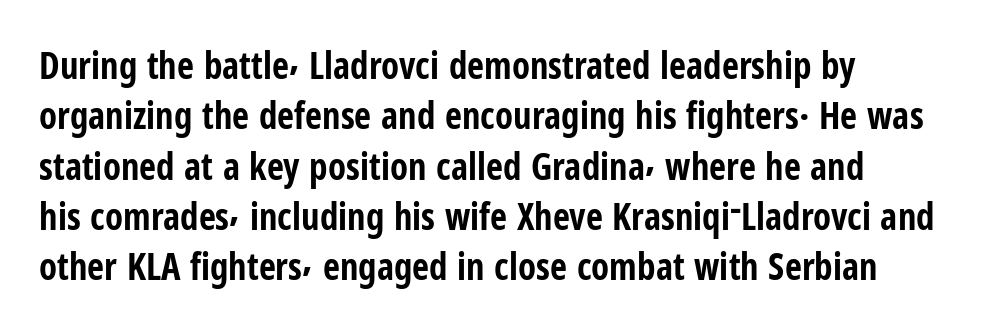
{"serif": "no", "italic": "no", "bold": "yes", "weight": "bold", "width": "condensed", "stroke_contrast": "low", "x_height": "medium", "monospaced": "no", "underline": "no", "line_spacing": "normal", "line_spacing_ratio": 1.36, "letter_spacing": "normal", "letter_spacing_em": 0.0, "glyph_px": 37}
